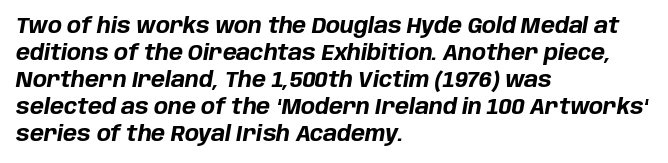
Q: Is the text bold? A: Yes.
Q: Is the text italic (slanted)? A: Yes, it leans right by about 10 degrees.
Q: Is the text underlined? A: No.
Q: How is the paragraph aligned? A: Left-aligned.
Q: Is the spacing between letters normal or unusually wide? A: Normal.
Q: Is the spacing between lines tight, normal or loose? A: Normal.
